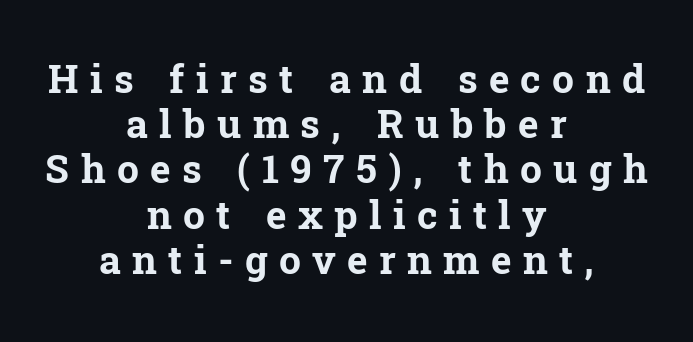
Each letter's strokes conclude with small projecting serifs. Spacing verdict: proportional, widths tailored to each character. The type sits square on the baseline with zero lean. Check under the words: just untouched page. Typographic density is high because the face is bold.
